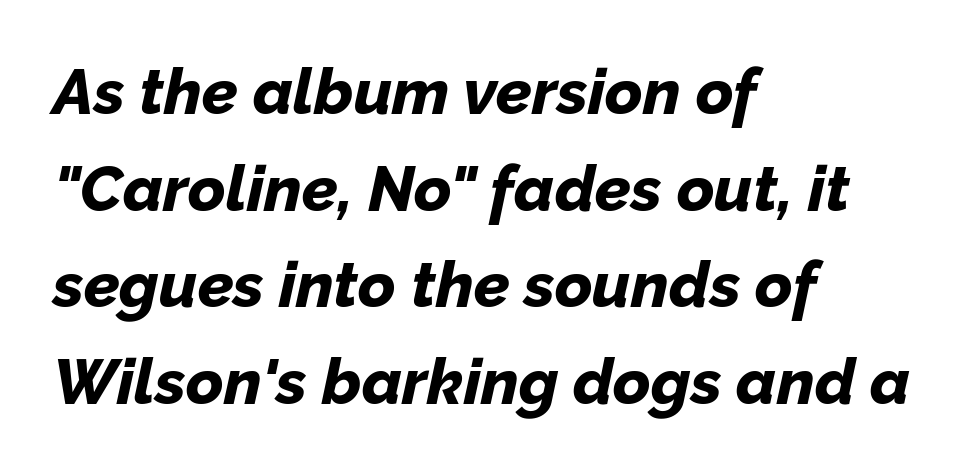
{"italic": "yes", "lean": "right", "slant_degrees": 12, "bold": "yes", "weight": "bold", "width": "normal", "stroke_contrast": "low", "x_height": "medium", "monospaced": "no", "underline": "no", "align": "left", "line_spacing": "normal", "line_spacing_ratio": 1.51, "letter_spacing": "normal", "letter_spacing_em": 0.0, "glyph_px": 64}
